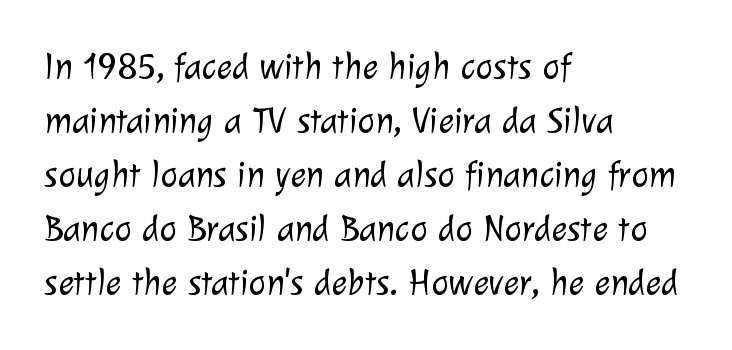
{"serif": "no", "bold": "no", "weight": "light", "width": "normal", "stroke_contrast": "low", "x_height": "medium", "monospaced": "no", "underline": "no", "align": "left", "line_spacing": "normal", "line_spacing_ratio": 1.46, "letter_spacing": "normal", "letter_spacing_em": 0.0, "glyph_px": 37}
